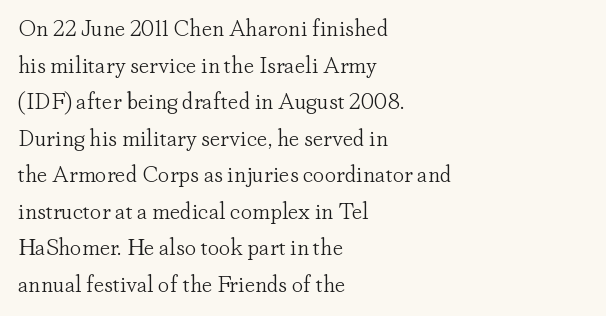
Q: Is the text bold? A: No.
Q: Is the text italic (slanted)? A: No, it is upright.
Q: Is the text underlined? A: No.
Q: How is the paragraph aligned? A: Left-aligned.
Q: Is the spacing between letters normal or unusually wide? A: Normal.
Q: Is the spacing between lines tight, normal or loose? A: Normal.
